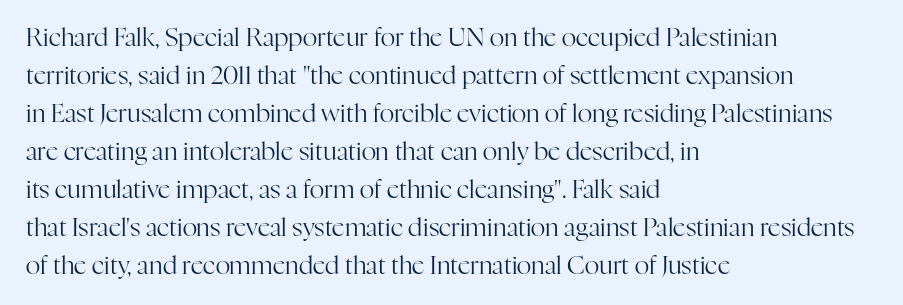
The font's upright variant was chosen for this text. The specimen omits any rule beneath the text block's lines. All the whitespace from short lines collects on the right. Tracking here is standard; glyphs follow each other at the usual distance.
